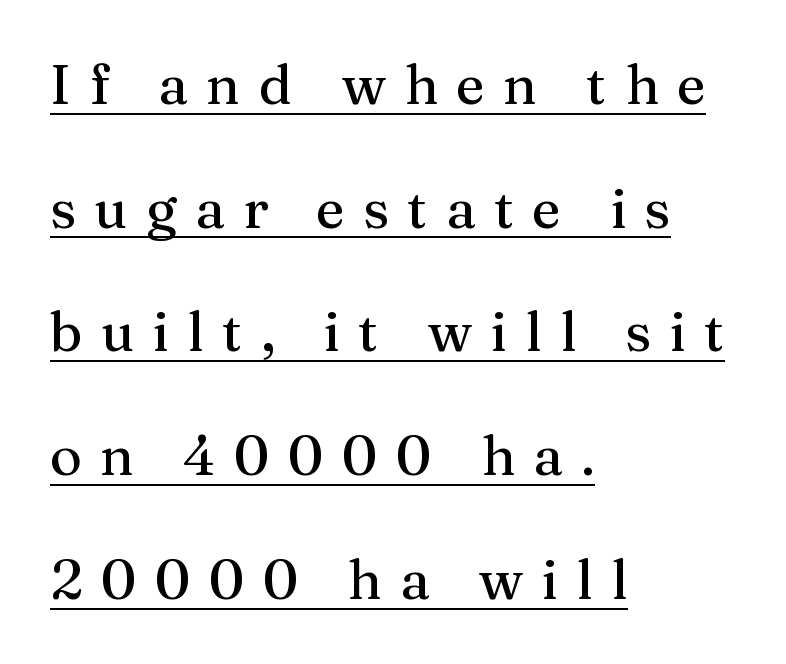
Q: Is the text italic (slanted)? A: No, it is upright.
Q: Is the typeface a serif or a sans-serif typeface? A: Serif.
Q: Is the text underlined? A: Yes.
Q: How is the paragraph aligned? A: Left-aligned.
Q: Is the spacing between letters normal or unusually wide? A: Unusually wide.
Q: Is the spacing between lines tight, normal or loose? A: Loose.
Q: Width (condensed, normal, or wide)? A: Normal.
Q: Stroke contrast? A: Medium.
Q: x-height? A: Medium.
Q: Monospaced? A: No.
